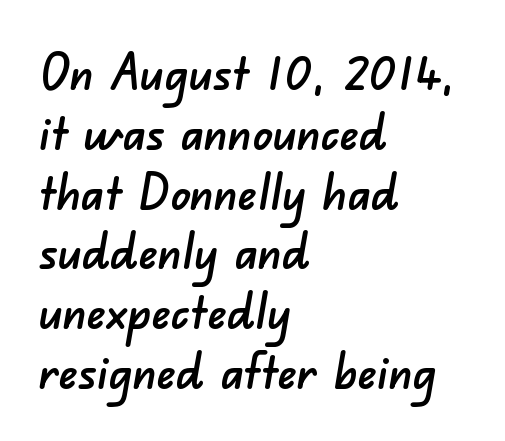
Q: Is the typeface a serif or a sans-serif typeface? A: Sans-serif.
Q: Is the text underlined? A: No.
Q: How is the paragraph aligned? A: Left-aligned.
Q: Is the spacing between letters normal or unusually wide? A: Normal.
Q: Width (condensed, normal, or wide)? A: Normal.
Q: Stroke contrast? A: Low.
Q: x-height? A: Small.
Q: Monospaced? A: No.
